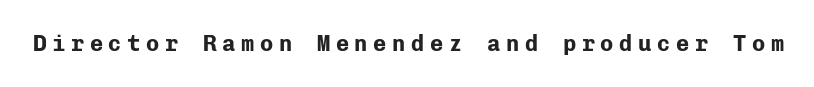
Letters rest on an invisible, unmarked baseline. Tracking here is generous; glyphs stand well apart from one another. When letters stand straight like this, we call the style roman or upright. A full-strength bold gives these letters their thick strokes.
